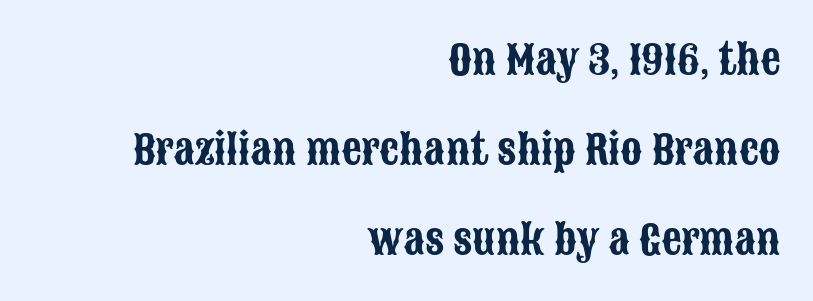
The image shows 40 px condensed sans-serif type, upright; set right-aligned, loose line spacing (2.25x), normal letter spacing, not underlined; low stroke contrast and a large x-height.
